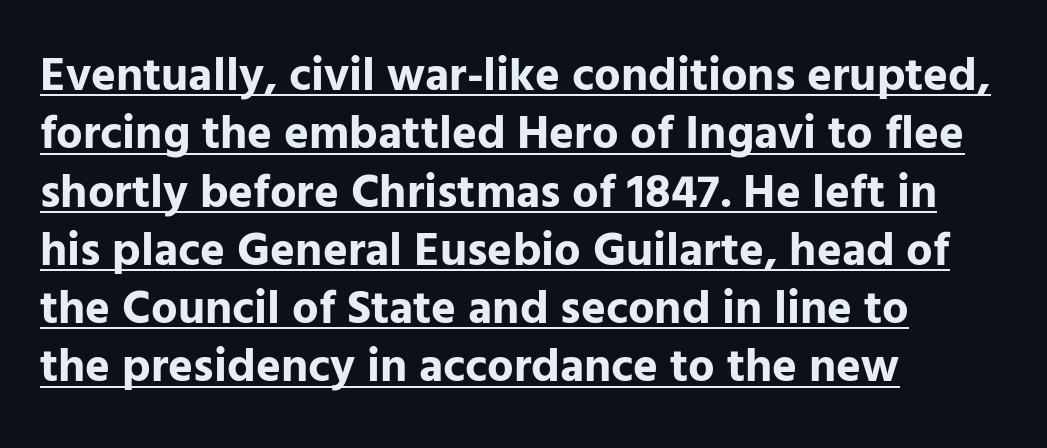
Q: Is the text bold? A: Yes.
Q: Is the text italic (slanted)? A: No, it is upright.
Q: Is the typeface a serif or a sans-serif typeface? A: Sans-serif.
Q: Is the text underlined? A: Yes.
Q: How is the paragraph aligned? A: Left-aligned.
Q: Is the spacing between letters normal or unusually wide? A: Normal.
Q: Width (condensed, normal, or wide)? A: Normal.
Q: Stroke contrast? A: Low.
Q: x-height? A: Medium.
Q: Monospaced? A: No.
